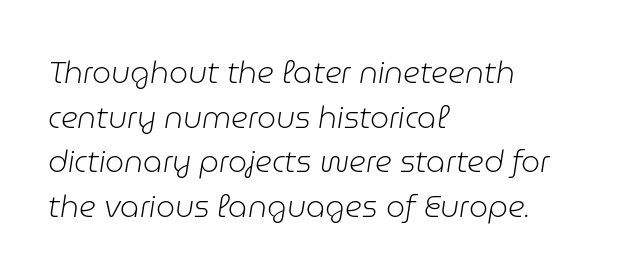
{"italic": "yes", "lean": "right", "slant_degrees": 9, "bold": "no", "weight": "light", "width": "normal", "stroke_contrast": "low", "x_height": "medium", "monospaced": "no", "underline": "no", "align": "left", "line_spacing": "normal", "line_spacing_ratio": 1.49, "letter_spacing": "normal", "letter_spacing_em": 0.0, "glyph_px": 30}
